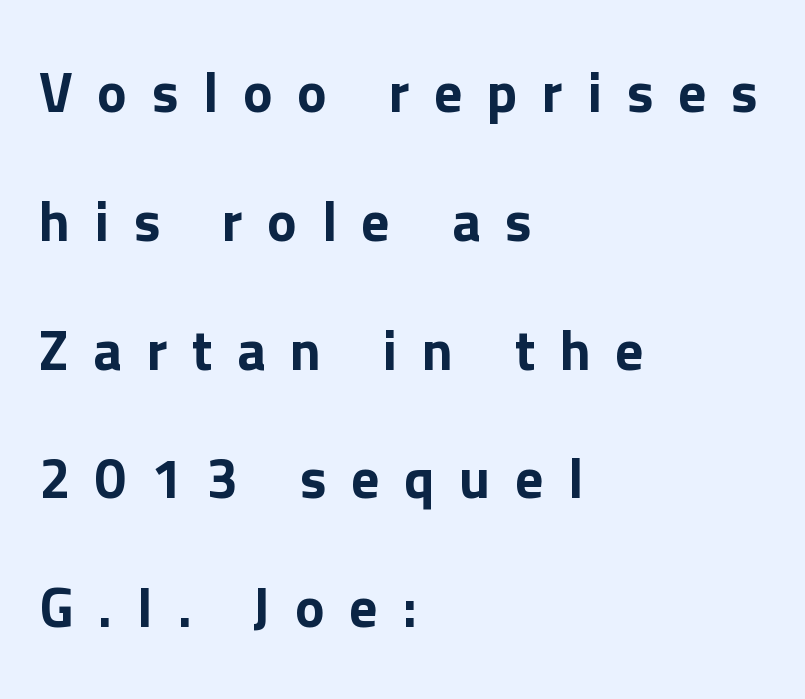
How would I describe the line gaps? Wide and relaxed. Short note: letters widely spaced. A sans-serif font was chosen for this passage. Check under the words: just untouched page.
